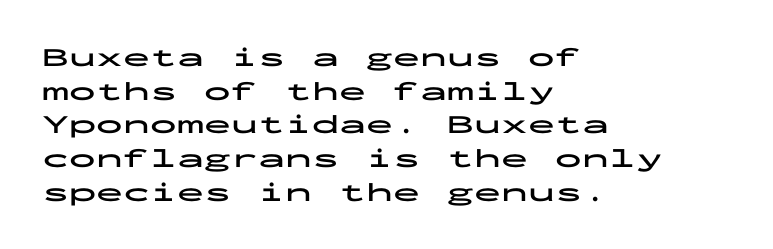
{"italic": "no", "bold": "yes", "underline": "no", "align": "left", "line_spacing": "normal", "line_spacing_ratio": 1.25, "letter_spacing": "normal", "letter_spacing_em": 0.0, "glyph_px": 27}
